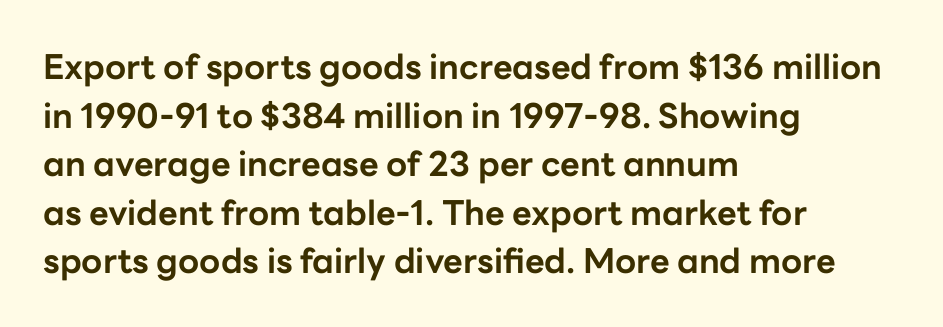
Q: Is the text bold? A: Yes.
Q: Is the text italic (slanted)? A: No, it is upright.
Q: Is the typeface a serif or a sans-serif typeface? A: Sans-serif.
Q: Is the text underlined? A: No.
Q: How is the paragraph aligned? A: Left-aligned.
Q: Is the spacing between letters normal or unusually wide? A: Normal.
Q: Is the spacing between lines tight, normal or loose? A: Normal.
Q: Width (condensed, normal, or wide)? A: Normal.
Q: Stroke contrast? A: Low.
Q: x-height? A: Medium.
Q: Monospaced? A: No.
